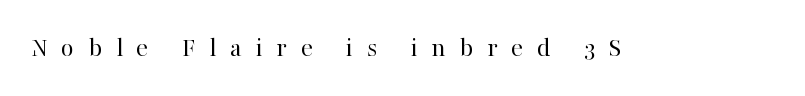
{"serif": "yes", "italic": "no", "bold": "no", "weight": "regular", "width": "normal", "stroke_contrast": "high", "x_height": "medium", "monospaced": "no", "underline": "no", "letter_spacing": "wide", "letter_spacing_em": 0.49, "glyph_px": 28}
